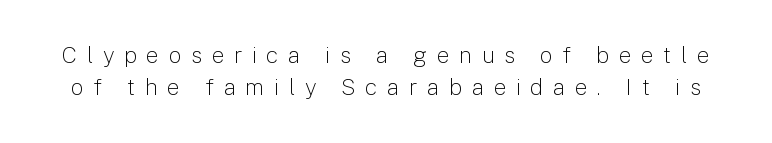
The image shows 23 px text type, upright; set normal line spacing (1.41x), unusually wide letter spacing (+0.41 em), not underlined.
